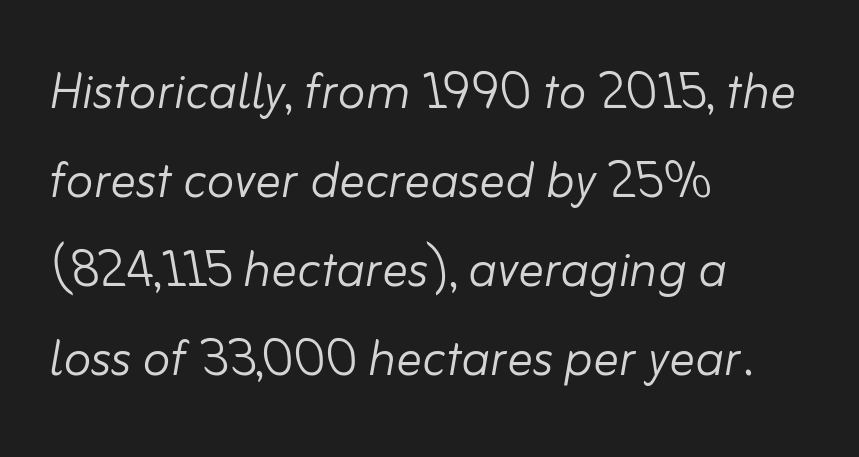
What stands out about the letter spacing? Nothing — it is the standard amount. The words here are not underlined. Is the type slanted? Yes — the strokes lean at a clear angle. Students, observe: this is what conventionally led text looks like. Typeset ragged right — the left edge is the straight one.
